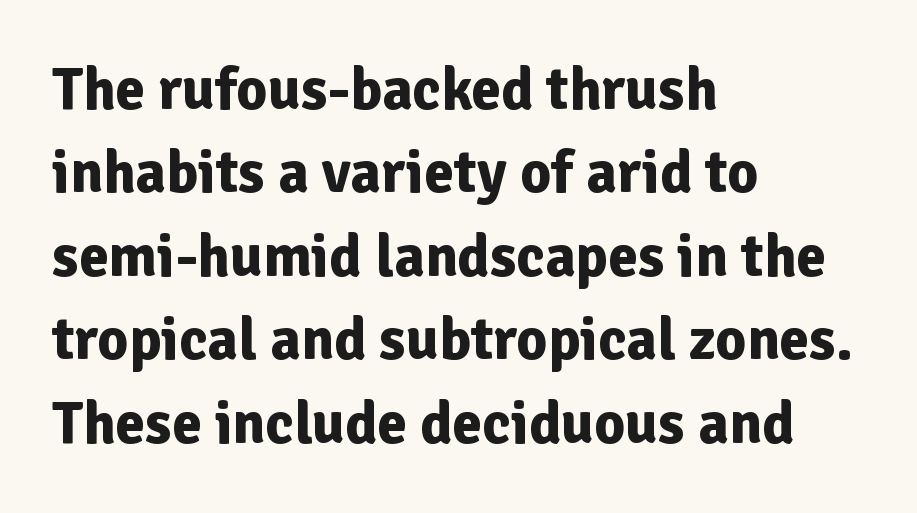
Observe the ordinary spacing: letters are neighbours, not strangers. The designer left line spacing at the default. I'd call this a sans setting — the letters go barefoot. Teacher's note: observe the even left margin — that is flush-left alignment. When letters stand straight like this, we call the style roman or upright. Is the type bold? Yes — the strokes are clearly thick and heavy.
